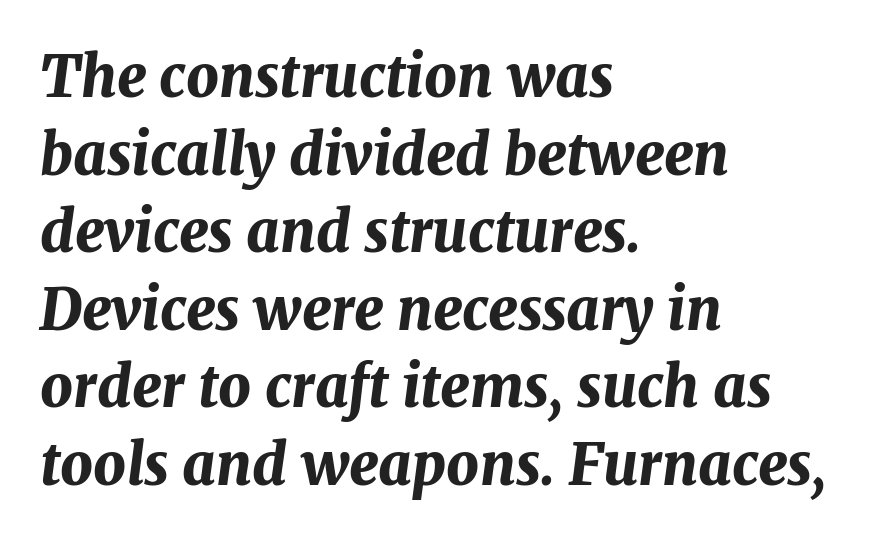
{"italic": "yes", "lean": "right", "slant_degrees": 7, "bold": "yes", "weight": "bold", "width": "normal", "stroke_contrast": "medium", "x_height": "medium", "monospaced": "no", "underline": "no", "align": "left", "line_spacing": "normal", "line_spacing_ratio": 1.36, "letter_spacing": "normal", "letter_spacing_em": 0.0, "glyph_px": 57}
